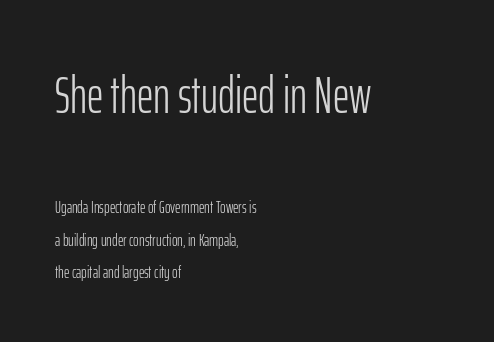
{"serif": "no", "italic": "no", "bold": "no", "weight": "light", "width": "condensed", "stroke_contrast": "low", "x_height": "medium", "monospaced": "no", "underline": "no", "align": "left", "line_spacing": "loose", "line_spacing_ratio": 1.91, "letter_spacing": "normal", "letter_spacing_em": 0.0, "larger_block": "first", "size_ratio": 3.0, "glyph_px": 51}
